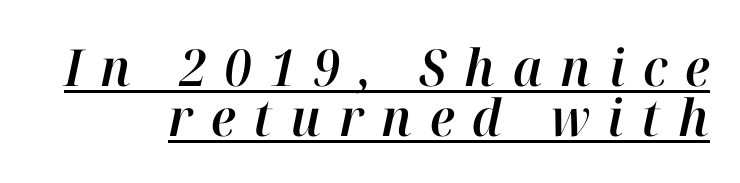
{"italic": "yes", "lean": "right", "slant_degrees": 12, "width": "normal", "stroke_contrast": "high", "x_height": "medium", "monospaced": "no", "underline": "yes", "line_spacing": "tight", "line_spacing_ratio": 0.99, "letter_spacing": "wide", "letter_spacing_em": 0.35, "glyph_px": 51}
